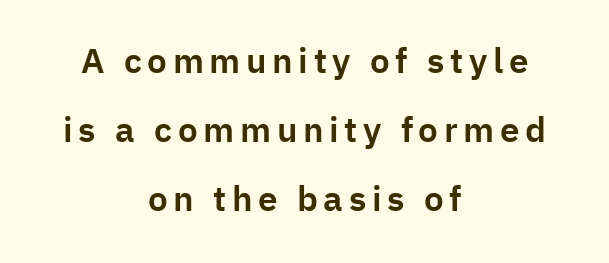
Leftover space on each line is divided equally before and after the words. Character widths vary here, with narrow letters taking less room than wide ones. Unmarked baselines from the first word to the last. Letterform terminals end flat and unadorned throughout the passage. Is there much room between lines? Yes — plenty of vertical air separates them.
